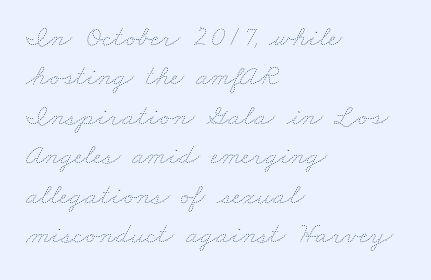
{"bold": "no", "weight": "thin", "width": "wide", "stroke_contrast": "low", "x_height": "small", "monospaced": "no", "underline": "no", "align": "left", "line_spacing": "normal", "line_spacing_ratio": 1.36, "letter_spacing": "normal", "letter_spacing_em": 0.0, "glyph_px": 29}
